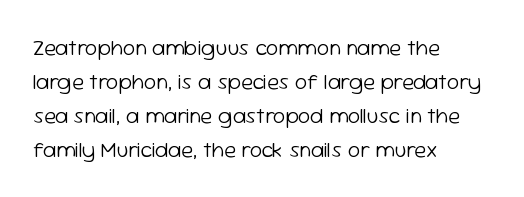
These lines stack with their left ends in a neat column. Any mark beneath the type? The region is blank. Short note: letters normally spaced. The type sits square on the baseline with zero lean.
